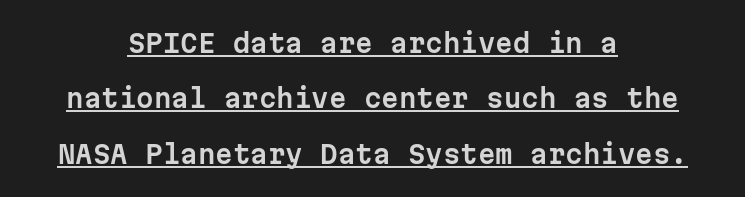
The image shows 25 px text type, upright; set centered, loose line spacing (2.22x), normal letter spacing, underlined.
